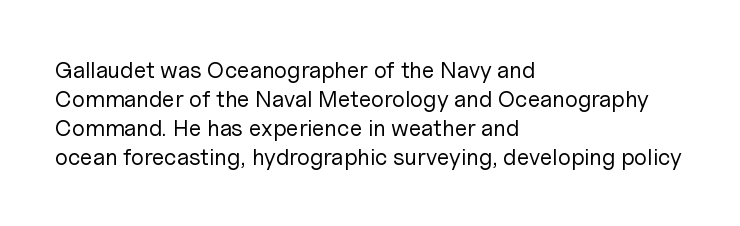
Q: Is the text bold? A: No.
Q: Is the text italic (slanted)? A: No, it is upright.
Q: Is the text underlined? A: No.
Q: How is the paragraph aligned? A: Left-aligned.
Q: Is the spacing between letters normal or unusually wide? A: Normal.
Q: Is the spacing between lines tight, normal or loose? A: Normal.
